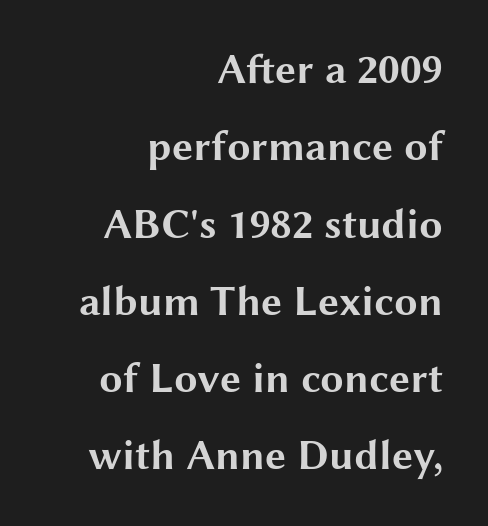
{"serif": "no", "italic": "no", "bold": "yes", "weight": "bold", "width": "wide", "stroke_contrast": "medium", "x_height": "medium", "monospaced": "no", "underline": "no", "align": "right", "line_spacing_ratio": 1.84, "letter_spacing": "normal", "letter_spacing_em": 0.0, "glyph_px": 42}
